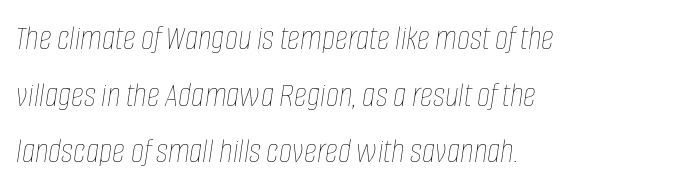
Q: Is the text bold? A: No.
Q: Is the text italic (slanted)? A: Yes, it leans right by about 8 degrees.
Q: Is the text underlined? A: No.
Q: How is the paragraph aligned? A: Left-aligned.
Q: Is the spacing between letters normal or unusually wide? A: Normal.
Q: Is the spacing between lines tight, normal or loose? A: Normal.
Q: Width (condensed, normal, or wide)? A: Condensed.
Q: Stroke contrast? A: Low.
Q: x-height? A: Large.
Q: Monospaced? A: No.
